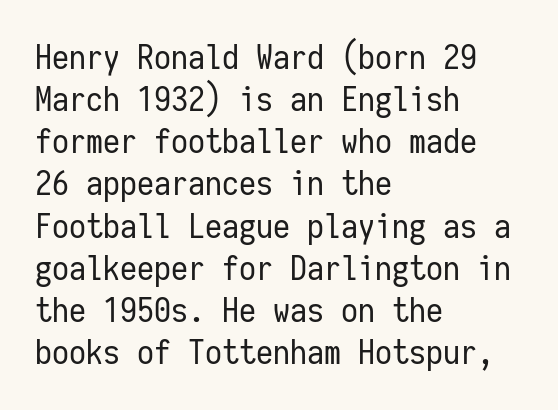
Q: Is the text bold? A: No.
Q: Is the text italic (slanted)? A: No, it is upright.
Q: Is the typeface a serif or a sans-serif typeface? A: Sans-serif.
Q: Is the text underlined? A: No.
Q: How is the paragraph aligned? A: Left-aligned.
Q: Is the spacing between letters normal or unusually wide? A: Normal.
Q: Width (condensed, normal, or wide)? A: Condensed.
Q: Stroke contrast? A: Low.
Q: x-height? A: Medium.
Q: Monospaced? A: Yes.
